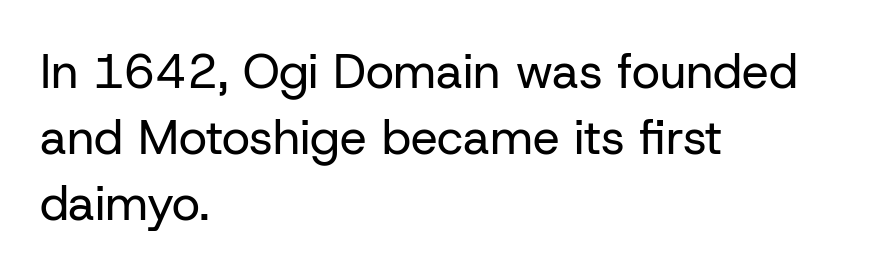
{"serif": "no", "italic": "no", "bold": "no", "weight": "regular", "width": "normal", "stroke_contrast": "low", "x_height": "medium", "monospaced": "no", "underline": "no", "align": "left", "line_spacing": "normal", "line_spacing_ratio": 1.37, "letter_spacing": "normal", "letter_spacing_em": 0.0, "glyph_px": 48}
